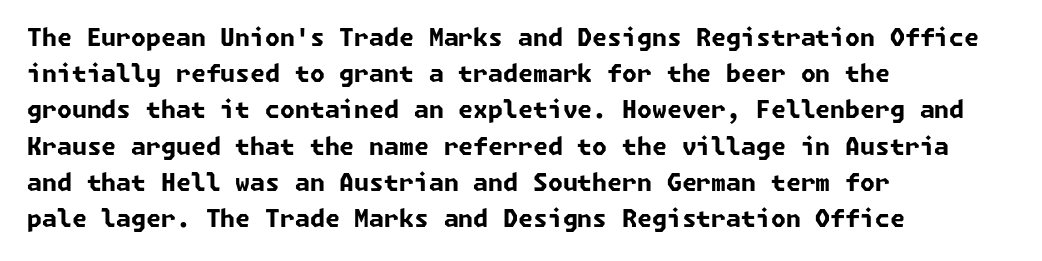
In terms of weight, the rendering is a true, heavy bold. Horizontal alignment here is leftward, the default for most running prose. Baseline-to-baseline distance is the conventional proportion of letter height. These lines keep a tight, regular rhythm from letter to letter. Quick note: underline off.
